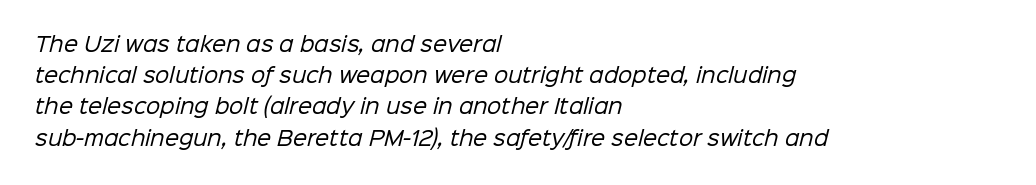
Q: Is the text bold? A: No.
Q: Is the text underlined? A: No.
Q: How is the paragraph aligned? A: Left-aligned.
Q: Is the spacing between letters normal or unusually wide? A: Normal.
Q: Is the spacing between lines tight, normal or loose? A: Normal.
